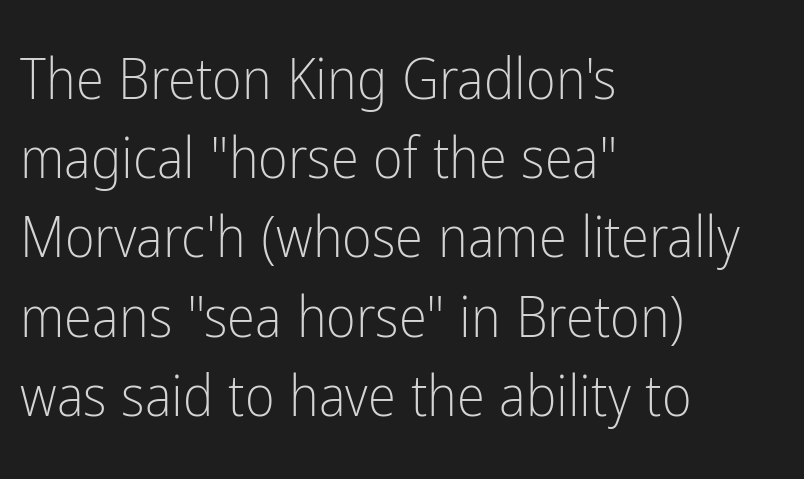
Q: Is the text bold? A: No.
Q: Is the text italic (slanted)? A: No, it is upright.
Q: Is the typeface a serif or a sans-serif typeface? A: Sans-serif.
Q: Is the text underlined? A: No.
Q: How is the paragraph aligned? A: Left-aligned.
Q: Is the spacing between letters normal or unusually wide? A: Normal.
Q: Is the spacing between lines tight, normal or loose? A: Normal.
Q: Width (condensed, normal, or wide)? A: Condensed.
Q: Stroke contrast? A: Low.
Q: x-height? A: Medium.
Q: Monospaced? A: No.
